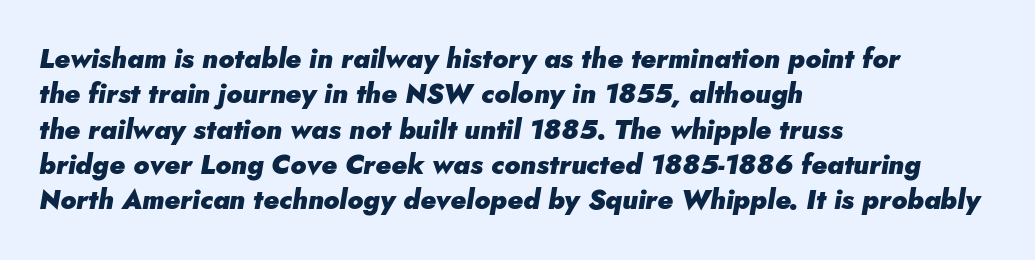
Q: Is the text bold? A: Yes.
Q: Is the text italic (slanted)? A: Yes, it leans right by about 5 degrees.
Q: Is the text underlined? A: No.
Q: How is the paragraph aligned? A: Left-aligned.
Q: Is the spacing between letters normal or unusually wide? A: Normal.
Q: Is the spacing between lines tight, normal or loose? A: Normal.
